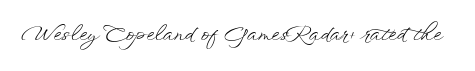
Short note: letters normally spaced. The weight would be labelled regular, book, light, or lighter still. Lines of text with bare space underneath.
